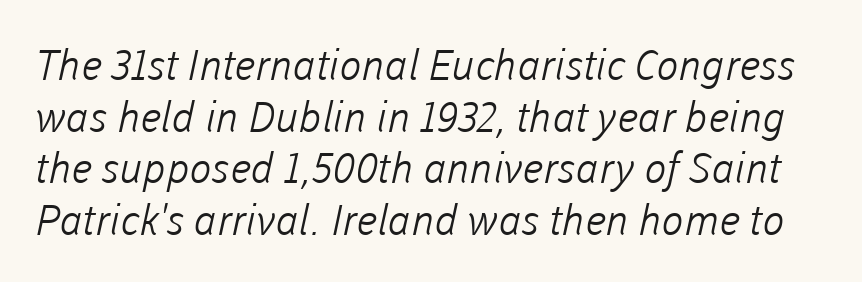
Q: Is the text bold? A: No.
Q: Is the typeface a serif or a sans-serif typeface? A: Sans-serif.
Q: Is the text underlined? A: No.
Q: Is the spacing between letters normal or unusually wide? A: Normal.
Q: Width (condensed, normal, or wide)? A: Normal.
Q: Stroke contrast? A: Low.
Q: x-height? A: Medium.
Q: Monospaced? A: No.
